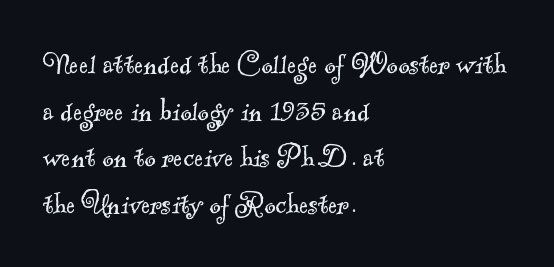
Q: Is the text bold? A: No.
Q: Is the typeface a serif or a sans-serif typeface? A: Serif.
Q: Is the text underlined? A: No.
Q: How is the paragraph aligned? A: Left-aligned.
Q: Is the spacing between letters normal or unusually wide? A: Normal.
Q: Is the spacing between lines tight, normal or loose? A: Normal.
Q: Width (condensed, normal, or wide)? A: Normal.
Q: x-height? A: Small.
Q: Monospaced? A: No.
